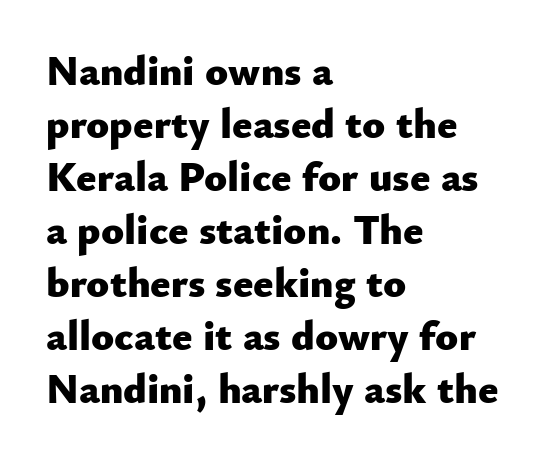
Q: Is the text bold? A: Yes.
Q: Is the text italic (slanted)? A: No, it is upright.
Q: Is the typeface a serif or a sans-serif typeface? A: Sans-serif.
Q: Is the text underlined? A: No.
Q: How is the paragraph aligned? A: Left-aligned.
Q: Is the spacing between letters normal or unusually wide? A: Normal.
Q: Is the spacing between lines tight, normal or loose? A: Normal.
Q: Width (condensed, normal, or wide)? A: Normal.
Q: Stroke contrast? A: Low.
Q: x-height? A: Small.
Q: Monospaced? A: No.
